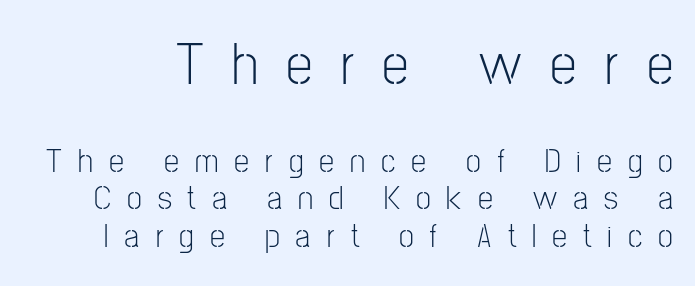
{"serif": "no", "italic": "no", "bold": "no", "weight": "light", "width": "condensed", "stroke_contrast": "low", "x_height": "medium", "monospaced": "no", "underline": "no", "line_spacing": "tight", "line_spacing_ratio": 1.11, "letter_spacing": "wide", "letter_spacing_em": 0.47, "larger_block": "first", "size_ratio": 1.76, "glyph_px": 60}
